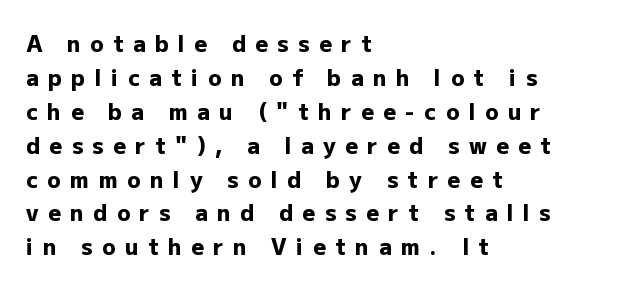
Type without underlining. Compared with typical paragraphs, the rows here are spaced about the same. The tracking jumps out immediately: characters are airy and widely separated. Caption: multi-line text, flush left, ragged right. The strokes are fattened all the way to bold.
